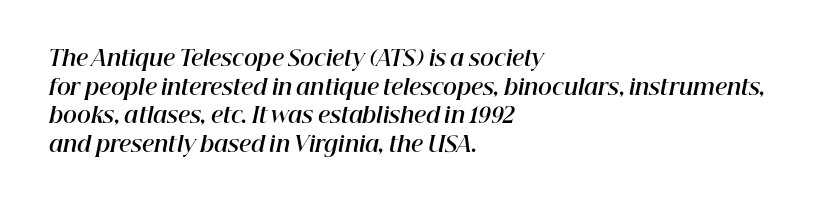
Q: Is the text bold? A: Yes.
Q: Is the text italic (slanted)? A: Yes, it leans right by about 12 degrees.
Q: Is the text underlined? A: No.
Q: How is the paragraph aligned? A: Left-aligned.
Q: Is the spacing between letters normal or unusually wide? A: Normal.
Q: Is the spacing between lines tight, normal or loose? A: Normal.
